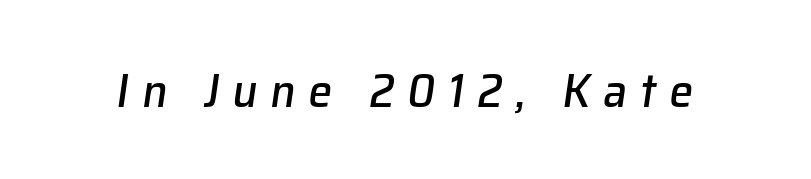
How are the letters spaced? Widely, with obvious added tracking. The strip under each line holds only bare page. The passage shown is typed in a proportional face where columns would drift. Italic: yes, the glyphs are oblique.
